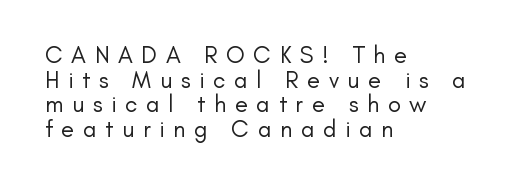
Q: Is the text bold? A: No.
Q: Is the text italic (slanted)? A: No, it is upright.
Q: Is the text underlined? A: No.
Q: How is the paragraph aligned? A: Left-aligned.
Q: Is the spacing between letters normal or unusually wide? A: Unusually wide.
Q: Is the spacing between lines tight, normal or loose? A: Tight.
